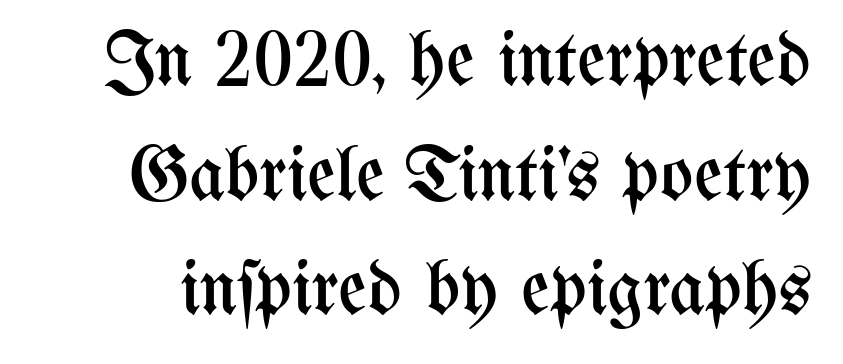
{"italic": "no", "bold": "no", "weight": "regular", "width": "condensed", "stroke_contrast": "medium", "x_height": "medium", "monospaced": "no", "underline": "no", "line_spacing": "normal", "line_spacing_ratio": 1.47, "letter_spacing": "normal", "letter_spacing_em": 0.0, "glyph_px": 78}
